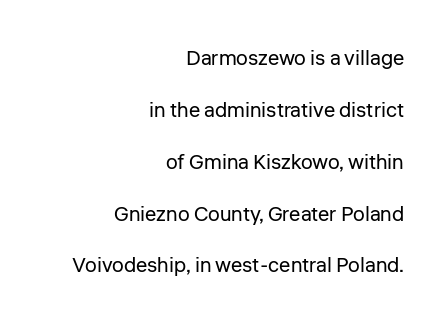
{"italic": "no", "bold": "no", "underline": "no", "align": "right", "line_spacing": "loose", "line_spacing_ratio": 2.47, "letter_spacing": "normal", "letter_spacing_em": 0.0, "glyph_px": 21}
